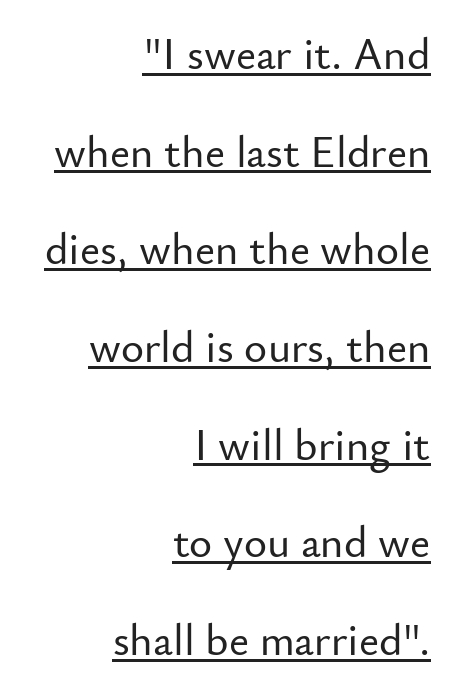
{"serif": "no", "italic": "no", "width": "normal", "stroke_contrast": "low", "x_height": "small", "monospaced": "no", "underline": "yes", "align": "right", "line_spacing": "loose", "line_spacing_ratio": 2.22, "letter_spacing": "normal", "letter_spacing_em": 0.0, "glyph_px": 44}
